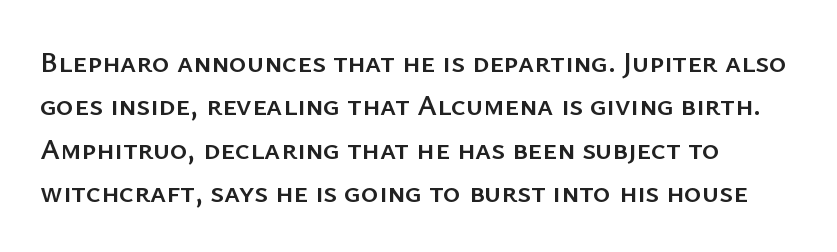
{"serif": "no", "italic": "no", "width": "normal", "stroke_contrast": "low", "x_height": "medium", "monospaced": "no", "underline": "no", "align": "left", "line_spacing": "normal", "line_spacing_ratio": 1.45, "letter_spacing": "normal", "letter_spacing_em": 0.0, "glyph_px": 30}
